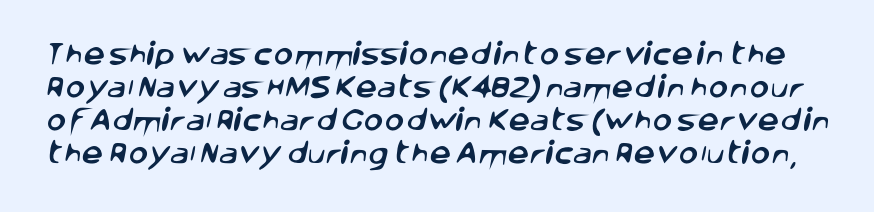
{"underline": "no", "line_spacing": "normal", "line_spacing_ratio": 1.37, "letter_spacing": "normal", "letter_spacing_em": 0.0, "glyph_px": 24}
